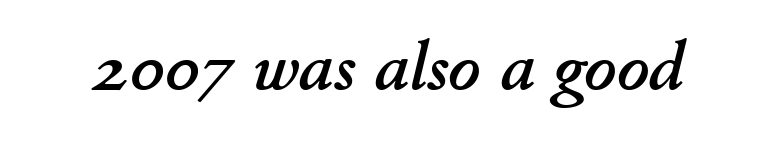
Notice how the stems are inclined rather than vertical — that's the hallmark of italics. The passage shown is typed in a proportional face where columns would drift. Default kerning and tracking; the words read as compact shapes. Words float on clear page, feet unadorned.
